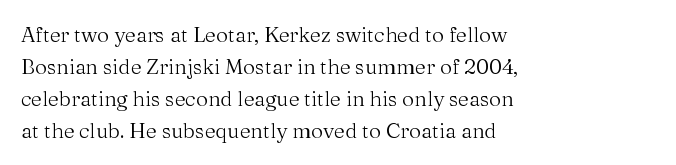
Q: Is the text bold? A: No.
Q: Is the text italic (slanted)? A: No, it is upright.
Q: Is the text underlined? A: No.
Q: How is the paragraph aligned? A: Left-aligned.
Q: Is the spacing between letters normal or unusually wide? A: Normal.
Q: Is the spacing between lines tight, normal or loose? A: Normal.
